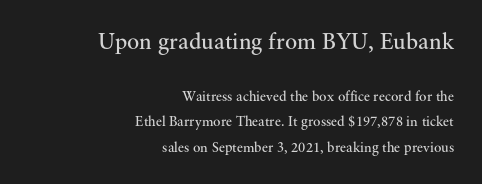
{"italic": "no", "bold": "no", "underline": "no", "align": "right", "line_spacing_ratio": 1.81, "letter_spacing": "normal", "letter_spacing_em": 0.0, "larger_block": "first", "size_ratio": 1.64, "glyph_px": 23}
